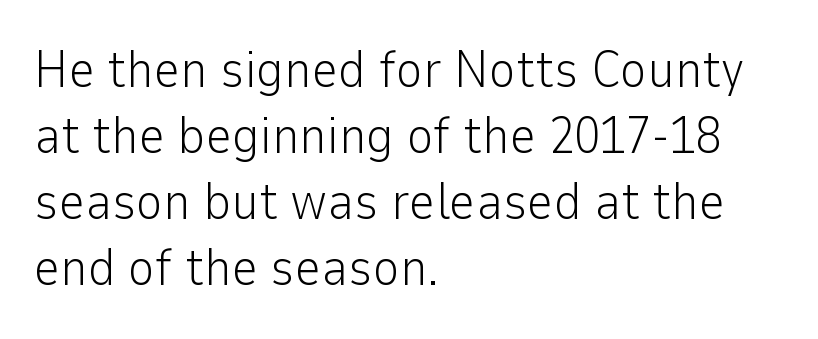
{"serif": "no", "italic": "no", "bold": "no", "weight": "light", "width": "normal", "stroke_contrast": "low", "x_height": "medium", "monospaced": "no", "underline": "no", "align": "left", "line_spacing": "normal", "line_spacing_ratio": 1.27, "letter_spacing": "normal", "letter_spacing_em": 0.0, "glyph_px": 52}
